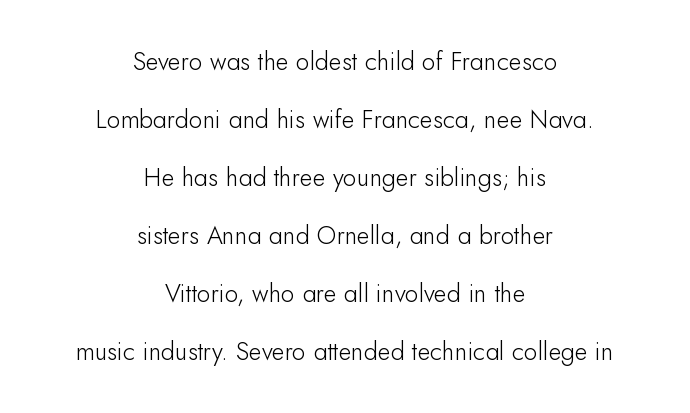
The image shows 25 px text type, upright; set centered, loose line spacing (2.32x), normal letter spacing, not underlined.
